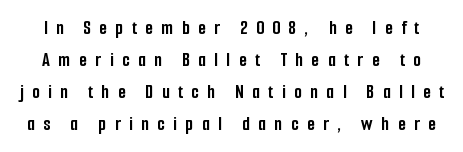
{"italic": "no", "bold": "yes", "underline": "no", "line_spacing": "normal", "line_spacing_ratio": 1.6, "letter_spacing": "wide", "letter_spacing_em": 0.42, "glyph_px": 20}
